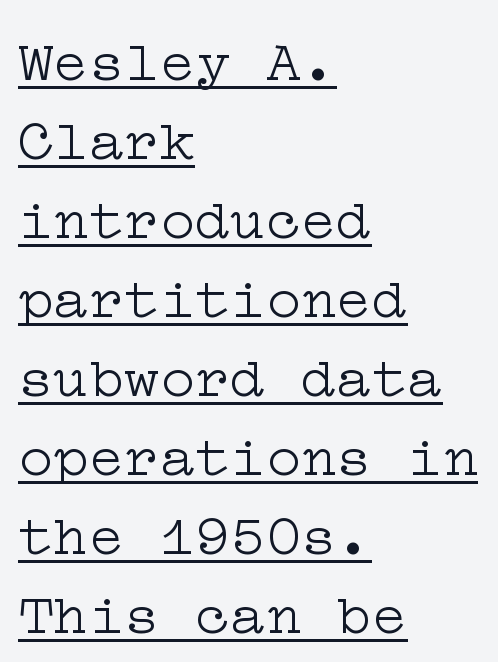
The passage shown is not bold in any degree. You could call the tracking neutral — neither tight nor loose. Check where the strokes stop: tiny serifs finish them off. This rendering uses left alignment, leaving the right contour irregular. Style check: upright. The face used here appears with an underline applied.
